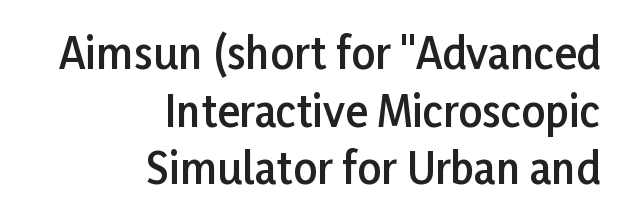
Q: Is the text bold? A: Semi-bold.
Q: Is the text italic (slanted)? A: No, it is upright.
Q: Is the typeface a serif or a sans-serif typeface? A: Sans-serif.
Q: Is the text underlined? A: No.
Q: How is the paragraph aligned? A: Right-aligned.
Q: Is the spacing between letters normal or unusually wide? A: Normal.
Q: Is the spacing between lines tight, normal or loose? A: Normal.
Q: Width (condensed, normal, or wide)? A: Normal.
Q: Stroke contrast? A: Low.
Q: x-height? A: Medium.
Q: Monospaced? A: No.
